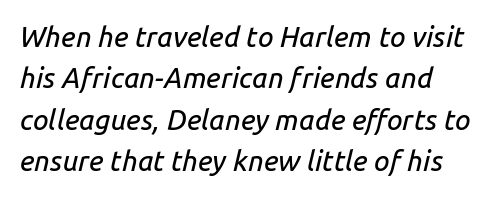
The image shows 28 px text type, italic (leaning right); set left-aligned, normal line spacing (1.48x), normal letter spacing, not underlined; low stroke contrast and a medium x-height.
